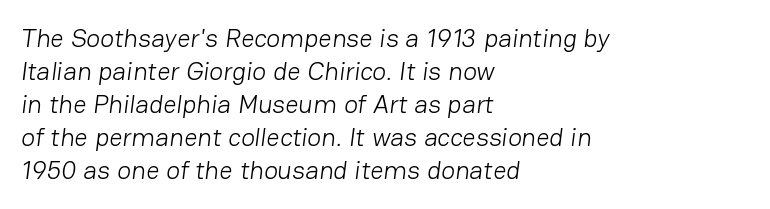
{"bold": "no", "underline": "no", "align": "left", "line_spacing": "normal", "line_spacing_ratio": 1.27, "letter_spacing": "normal", "letter_spacing_em": 0.0, "glyph_px": 26}
